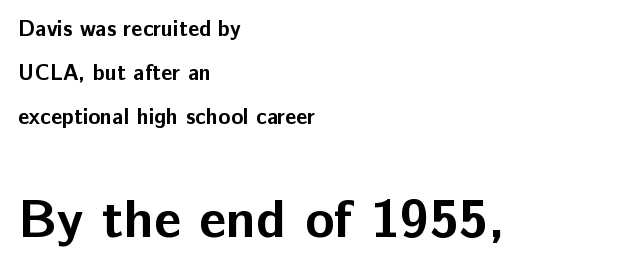
Q: Is the text bold? A: Yes.
Q: Is the text italic (slanted)? A: No, it is upright.
Q: Is the typeface a serif or a sans-serif typeface? A: Sans-serif.
Q: Is the text underlined? A: No.
Q: How is the paragraph aligned? A: Left-aligned.
Q: Is the spacing between letters normal or unusually wide? A: Normal.
Q: Is the spacing between lines tight, normal or loose? A: Loose.
Q: Which block of text is set in a larger size, the first (top) or the second (bottom)? A: The second (bottom) one.
Q: Width (condensed, normal, or wide)? A: Normal.
Q: Stroke contrast? A: Low.
Q: x-height? A: Medium.
Q: Monospaced? A: No.
